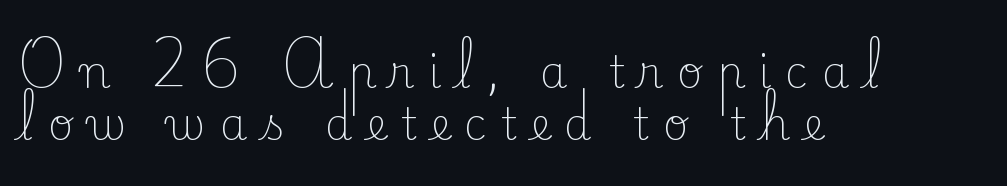
What stands out about the letter spacing? Its width — letters are far apart. Typographically, this falls in the serif category. A bare baseline throughout the passage. Italic: no, the glyphs are upright roman. The font sits on the lighter half of the weight spectrum, regular included. The letters advance in unequal steps, a hallmark of proportional type.
